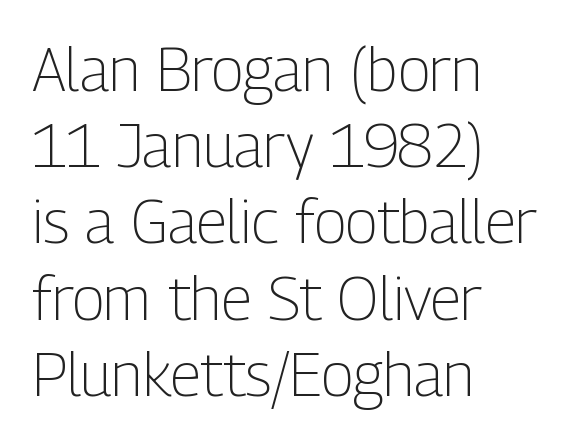
{"serif": "no", "italic": "no", "bold": "no", "weight": "light", "width": "condensed", "stroke_contrast": "low", "x_height": "medium", "monospaced": "no", "underline": "no", "align": "left", "line_spacing": "normal", "line_spacing_ratio": 1.27, "letter_spacing": "normal", "letter_spacing_em": 0.0, "glyph_px": 60}
